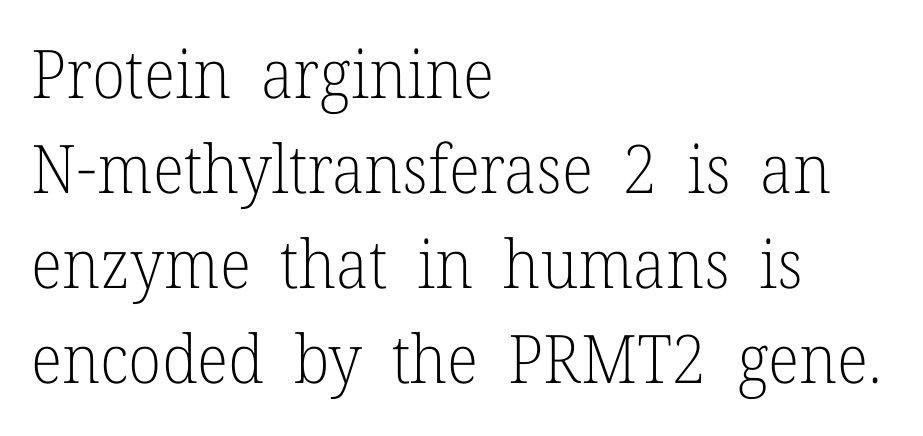
Q: Is the text bold? A: No.
Q: Is the text italic (slanted)? A: No, it is upright.
Q: Is the typeface a serif or a sans-serif typeface? A: Serif.
Q: Is the text underlined? A: No.
Q: How is the paragraph aligned? A: Left-aligned.
Q: Is the spacing between letters normal or unusually wide? A: Normal.
Q: Is the spacing between lines tight, normal or loose? A: Normal.
Q: Width (condensed, normal, or wide)? A: Normal.
Q: Stroke contrast? A: Low.
Q: x-height? A: Medium.
Q: Monospaced? A: No.
